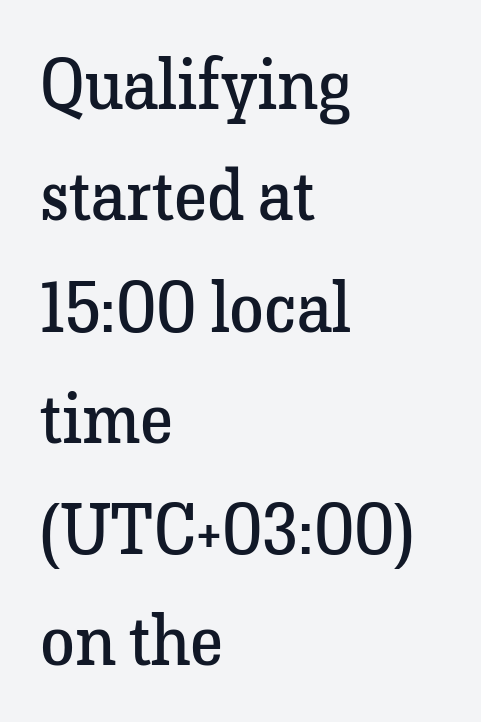
The passage is arranged the way most books set body copy — flush left. Stroke terminals: seriffed. Proportional: the letters do not fall into vertical columns. The weight would be labelled regular, book, light, or lighter still. Anything drawn beneath the words? Only blank space. Rows of type keep a routine distance in the vertical direction.
